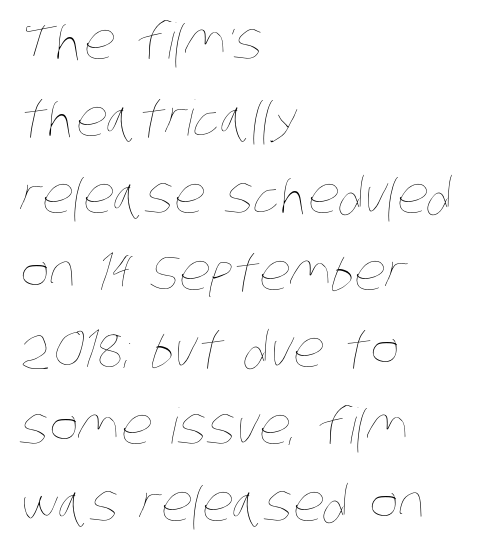
{"bold": "no", "weight": "thin", "width": "condensed", "stroke_contrast": "low", "x_height": "large", "monospaced": "no", "underline": "no", "align": "left", "line_spacing": "normal", "line_spacing_ratio": 1.57, "letter_spacing": "normal", "letter_spacing_em": 0.0, "glyph_px": 49}
